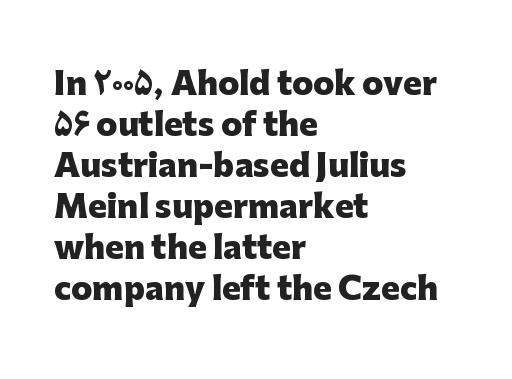
The image shows 31 px heavy sans-serif type, upright; set left-aligned, normal line spacing (1.32x), normal letter spacing, not underlined; low stroke contrast and a medium x-height.
